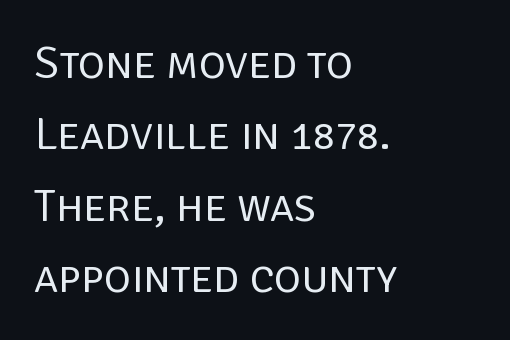
{"serif": "no", "italic": "no", "bold": "no", "weight": "regular", "width": "normal", "stroke_contrast": "low", "x_height": "large", "monospaced": "no", "underline": "no", "align": "left", "line_spacing": "normal", "line_spacing_ratio": 1.55, "letter_spacing": "normal", "letter_spacing_em": 0.0, "glyph_px": 46}
